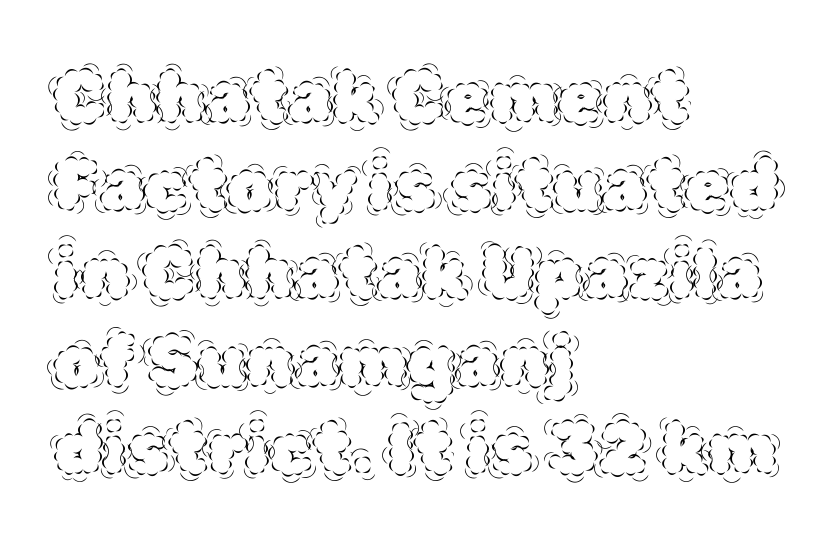
Words appear dense and cohesive because spacing is normal. The typesetter chose a ragged-right arrangement here. The typography opts for an upright posture over an oblique one. Letters have the restrained weight of plain body copy at most. The face used here is proportionally spaced, like ordinary book or web type. Unmarked baselines from the first word to the last.
